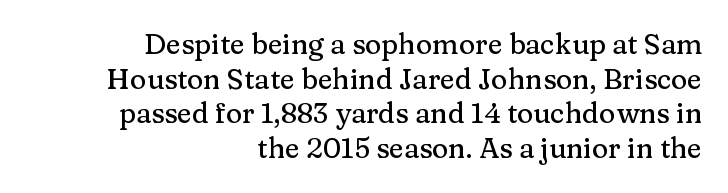
This sample is right-justified, so line beginnings fall wherever the words allow. Any mark beneath the type? The region is blank. Each letter's strokes conclude with small projecting serifs. Glyph-to-glyph distance matches everyday printed text. Spacing verdict: proportional, widths tailored to each character.
